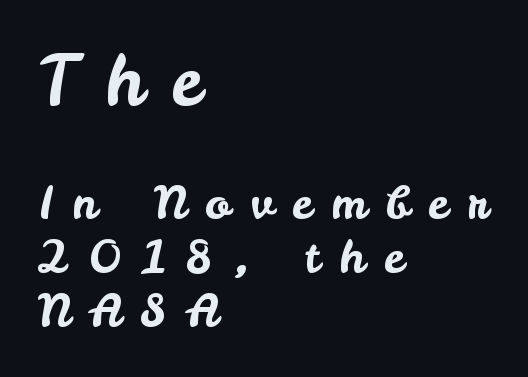
{"serif": "no", "width": "normal", "stroke_contrast": "low", "x_height": "small", "monospaced": "no", "underline": "no", "align": "left", "line_spacing_ratio": 1.17, "letter_spacing": "wide", "letter_spacing_em": 0.42, "larger_block": "first", "size_ratio": 1.5, "glyph_px": 69}
